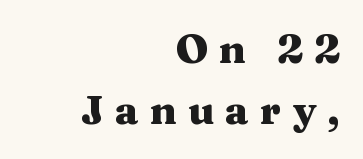
{"serif": "yes", "italic": "no", "bold": "yes", "weight": "heavy", "width": "wide", "stroke_contrast": "medium", "x_height": "medium", "monospaced": "no", "underline": "no", "align": "right", "line_spacing": "normal", "line_spacing_ratio": 1.53, "letter_spacing": "wide", "letter_spacing_em": 0.28, "glyph_px": 40}
